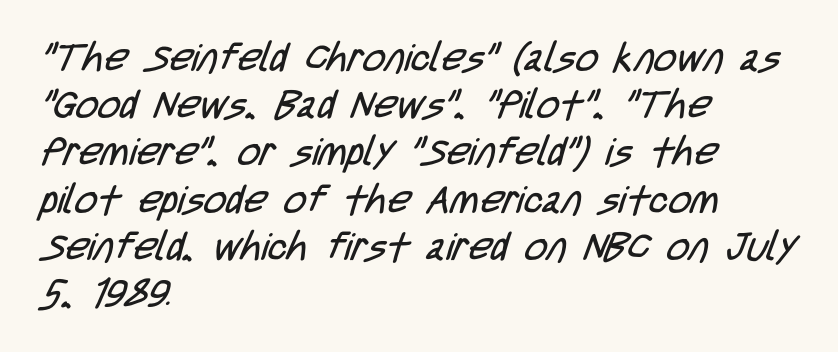
Is this a heavy cut? Hardly; it is regular or lighter. Note: no serifs on the glyphs. Looks like regular typesetting: each glyph gets only the width it needs. If you drew a ruler down the left edge, every line would touch it. The passage shown is not underscored anywhere. How are the letters spaced? Ordinarily, with no added tracking.
